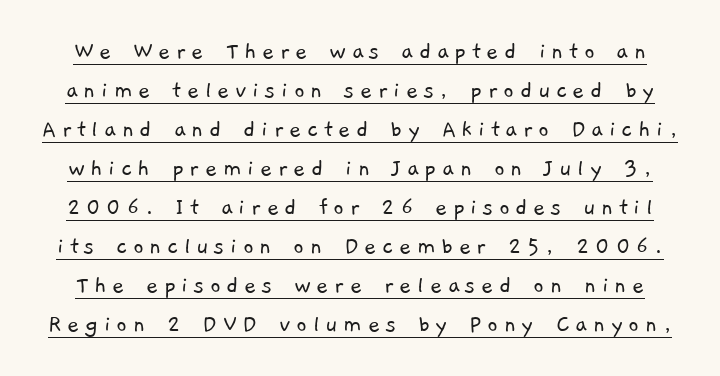
Q: Is the text bold? A: No.
Q: Is the text underlined? A: Yes.
Q: Is the spacing between letters normal or unusually wide? A: Unusually wide.
Q: Is the spacing between lines tight, normal or loose? A: Normal.
